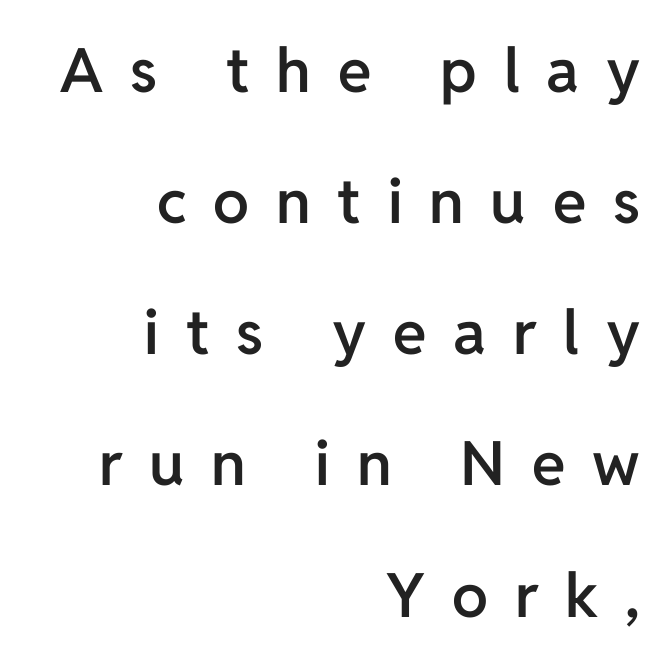
A somewhat darkened texture: the type is semibold rather than bold. You can tell it's not italic because the verticals are truly vertical. Character widths vary here, with narrow letters taking less room than wide ones. The passage shown stacks its lines with a broad gap. This sample uses expanded letter spacing, leaving extra air between glyphs.
